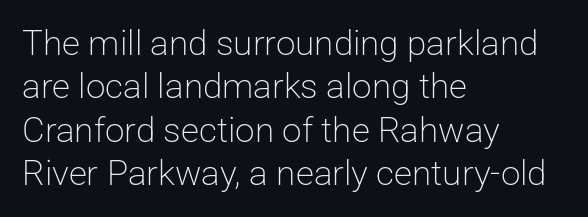
Does the lettering tilt? It doesn't — this is upright. The ragged edge is on the right, which tells us the setting is flush left. The typeface has the unassuming heft of standard copy or less. The words here are not underlined.
